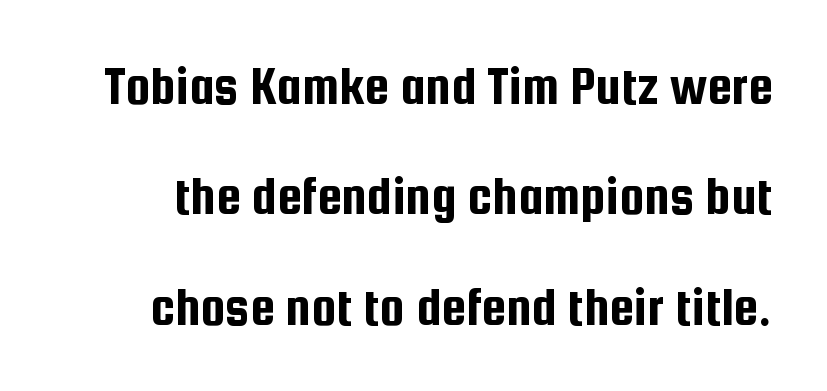
Honestly, the letter spacing is just normal — you wouldn't notice it. Is this a fixed-width face? No — the glyphs have proportional, varying widths. Grotesque or geometric, the face here clearly has no serifs. Beneath every word, the page is bare.
